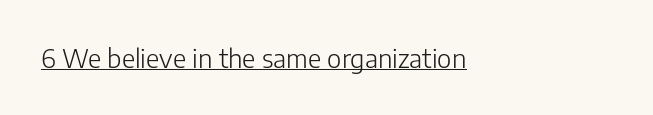
{"italic": "no", "bold": "no", "underline": "yes", "align": "left", "letter_spacing": "normal", "letter_spacing_em": 0.0, "glyph_px": 26}
